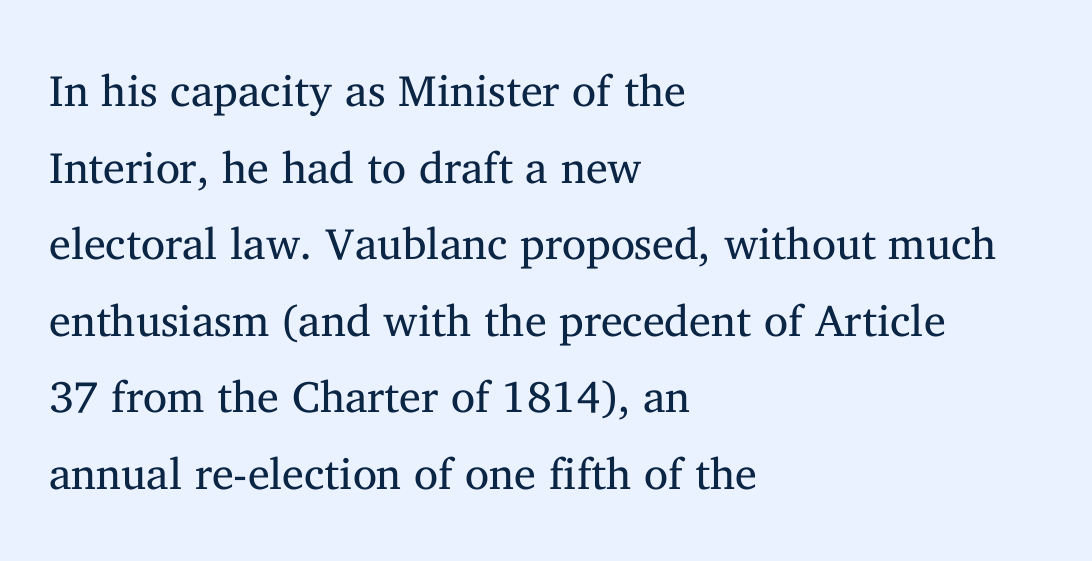
Notice how the passage keeps a crisp vertical edge on the left only. Vertical stems look standard width or narrower in stroke. Only glyphs here, with clear space below each row. The tracking reads as untouched default to a designer's eye.
